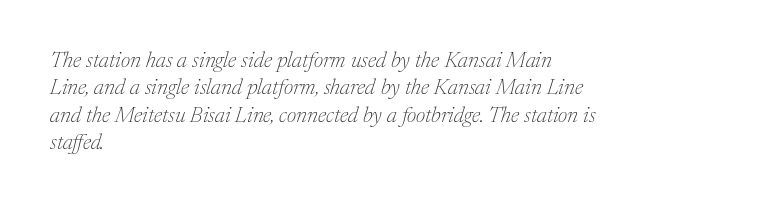
Q: Is the text bold? A: No.
Q: Is the text italic (slanted)? A: Yes, it leans right by about 17 degrees.
Q: Is the text underlined? A: No.
Q: How is the paragraph aligned? A: Left-aligned.
Q: Is the spacing between letters normal or unusually wide? A: Normal.
Q: Is the spacing between lines tight, normal or loose? A: Normal.
